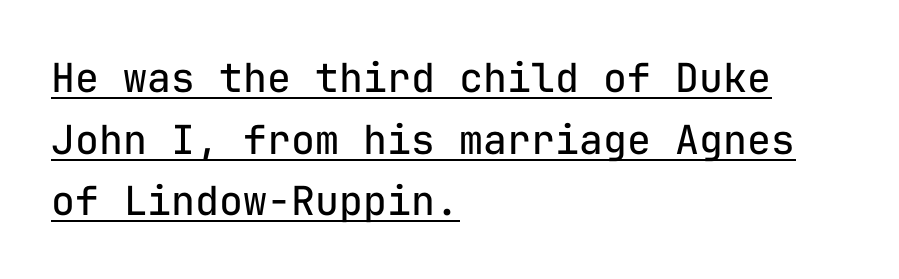
Does the type have serifs? No, each stem ends abruptly. Between one letter and the next there's only the usual sliver of space. You can see a thin bar hugging the bottom of the glyphs. Think of a typewriter: that constant character pitch is what you see here. The passage shown stacks its lines at a standard gap.
